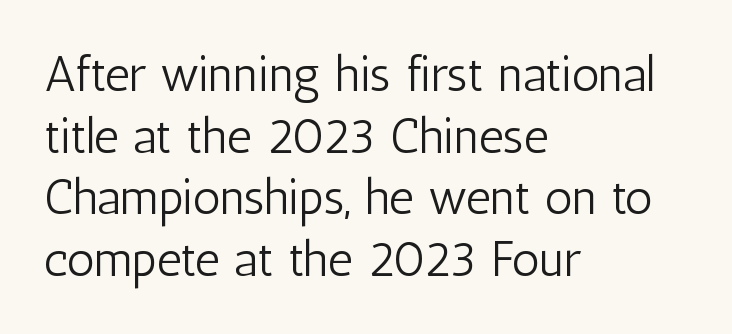
You could not count columns in this text — the font is proportionally spaced. Visually the block forms a straight wall on the left and a jagged coastline on the right. The rendering shows plain stroke endings on the letterforms — a sans-serif design. Anything drawn beneath the words? Only blank space. Ascenders rise straight up at ninety degrees.
